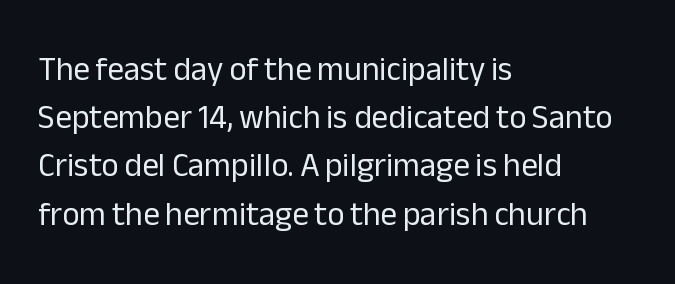
Q: Is the text bold? A: No.
Q: Is the text italic (slanted)? A: No, it is upright.
Q: Is the typeface a serif or a sans-serif typeface? A: Sans-serif.
Q: Is the text underlined? A: No.
Q: How is the paragraph aligned? A: Left-aligned.
Q: Is the spacing between letters normal or unusually wide? A: Normal.
Q: Is the spacing between lines tight, normal or loose? A: Normal.
Q: Width (condensed, normal, or wide)? A: Normal.
Q: Stroke contrast? A: Low.
Q: x-height? A: Medium.
Q: Monospaced? A: No.
